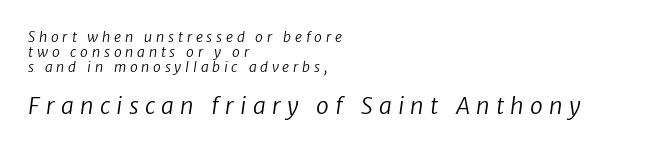
The image shows 23 px text type; set left-aligned, tight line spacing (1.06x), unusually wide letter spacing (+0.27 em), not underlined; the second (bottom) block is 1.64x larger.
